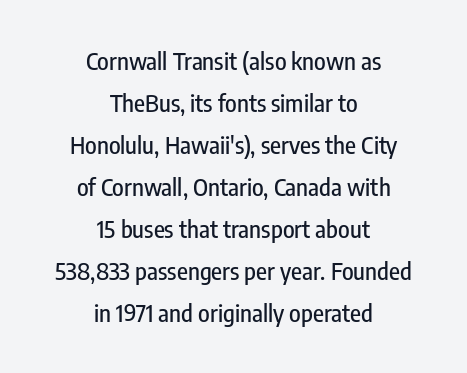
Q: Is the text italic (slanted)? A: No, it is upright.
Q: Is the text underlined? A: No.
Q: How is the paragraph aligned? A: Centered.
Q: Is the spacing between letters normal or unusually wide? A: Normal.
